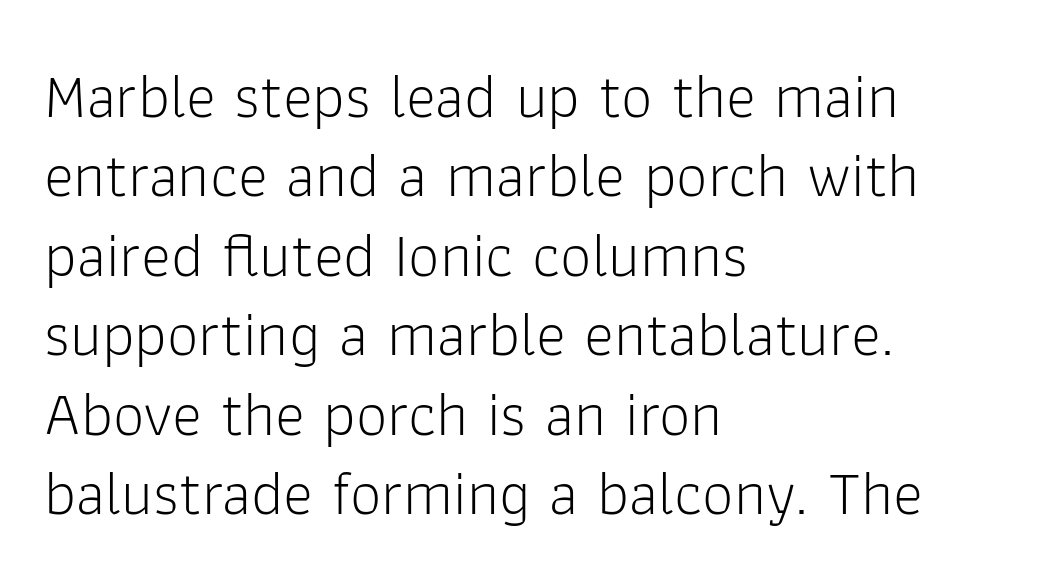
{"serif": "no", "italic": "no", "bold": "no", "weight": "light", "width": "normal", "stroke_contrast": "low", "x_height": "medium", "monospaced": "no", "underline": "no", "align": "left", "line_spacing": "normal", "line_spacing_ratio": 1.26, "letter_spacing": "normal", "letter_spacing_em": 0.0, "glyph_px": 63}
